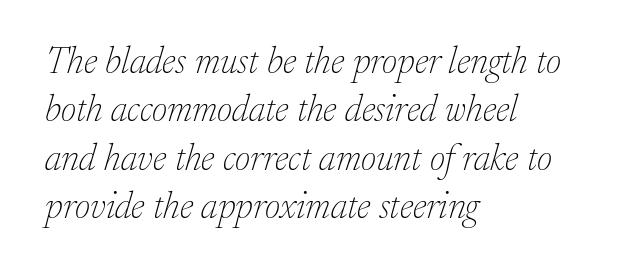
The passage shown stacks its lines at a standard gap. Descenders hang freely into open space. The passage shown has conventional tracking throughout. The typeface has the unassuming heft of standard copy or less. Characters are canted at an angle relative to the baseline's perpendicular. Varying glyph widths throughout — classic text-font behaviour.
